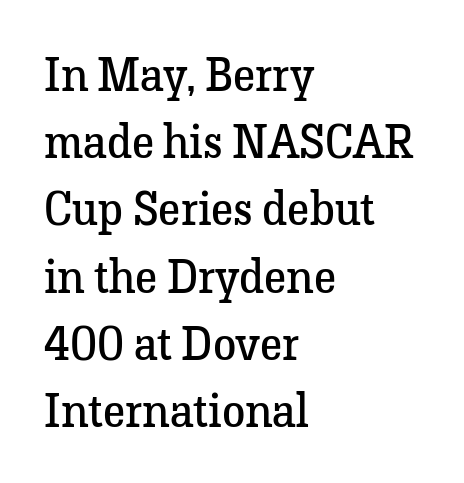
Q: Is the text bold? A: No.
Q: Is the text italic (slanted)? A: No, it is upright.
Q: Is the typeface a serif or a sans-serif typeface? A: Serif.
Q: Is the text underlined? A: No.
Q: How is the paragraph aligned? A: Left-aligned.
Q: Is the spacing between letters normal or unusually wide? A: Normal.
Q: Is the spacing between lines tight, normal or loose? A: Normal.
Q: Width (condensed, normal, or wide)? A: Normal.
Q: Stroke contrast? A: Low.
Q: x-height? A: Medium.
Q: Monospaced? A: No.
